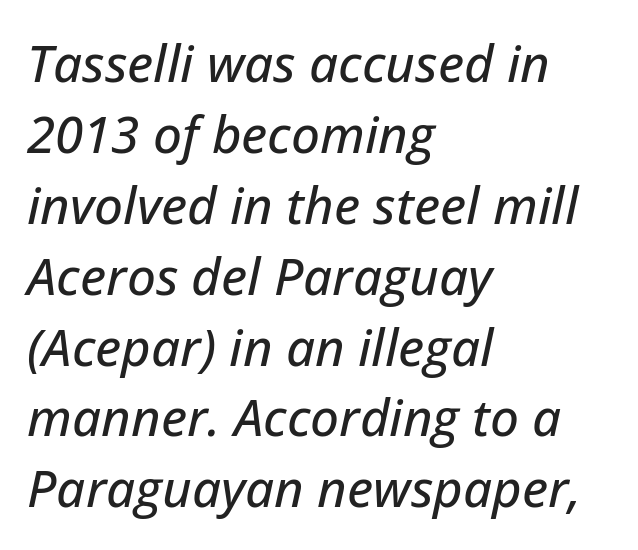
{"italic": "yes", "lean": "right", "slant_degrees": 12, "width": "normal", "stroke_contrast": "low", "x_height": "medium", "monospaced": "no", "underline": "no", "align": "left", "line_spacing": "normal", "line_spacing_ratio": 1.39, "letter_spacing": "normal", "letter_spacing_em": 0.0, "glyph_px": 51}
